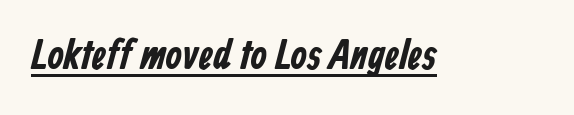
{"serif": "no", "bold": "yes", "weight": "bold", "width": "condensed", "stroke_contrast": "low", "x_height": "medium", "monospaced": "no", "underline": "yes", "letter_spacing": "normal", "letter_spacing_em": 0.0, "glyph_px": 42}
